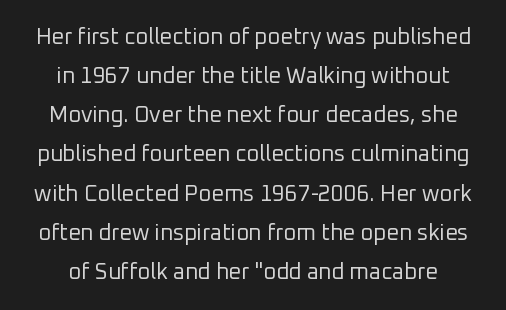
The image shows 22 px text type, upright; set line spacing 1.78x, normal letter spacing, not underlined.
